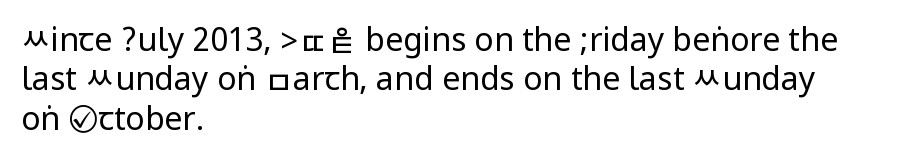
The image shows 32 px regular-weight, condensed sans-serif type, upright; set left-aligned, line spacing 1.23x, normal letter spacing, not underlined; low stroke contrast.
